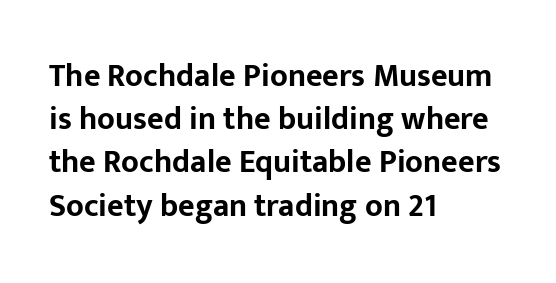
Q: Is the text bold? A: Yes.
Q: Is the text italic (slanted)? A: No, it is upright.
Q: Is the typeface a serif or a sans-serif typeface? A: Sans-serif.
Q: Is the text underlined? A: No.
Q: How is the paragraph aligned? A: Left-aligned.
Q: Is the spacing between letters normal or unusually wide? A: Normal.
Q: Is the spacing between lines tight, normal or loose? A: Normal.
Q: Width (condensed, normal, or wide)? A: Normal.
Q: Stroke contrast? A: Low.
Q: x-height? A: Medium.
Q: Monospaced? A: No.
